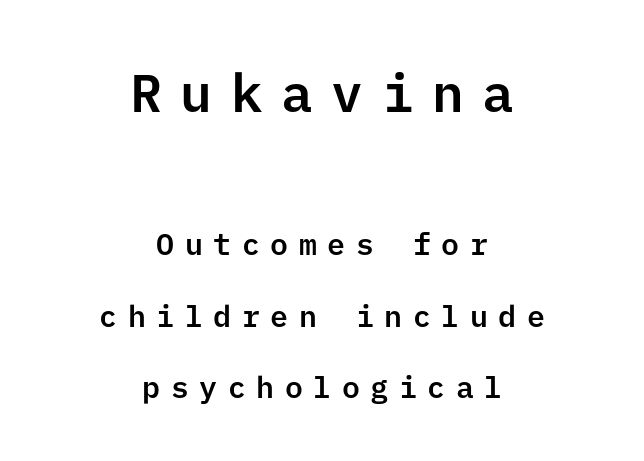
{"serif": "no", "italic": "no", "width": "normal", "stroke_contrast": "low", "x_height": "medium", "underline": "no", "align": "center", "line_spacing": "loose", "line_spacing_ratio": 2.39, "letter_spacing": "wide", "letter_spacing_em": 0.35, "larger_block": "first", "size_ratio": 1.77, "glyph_px": 53}
